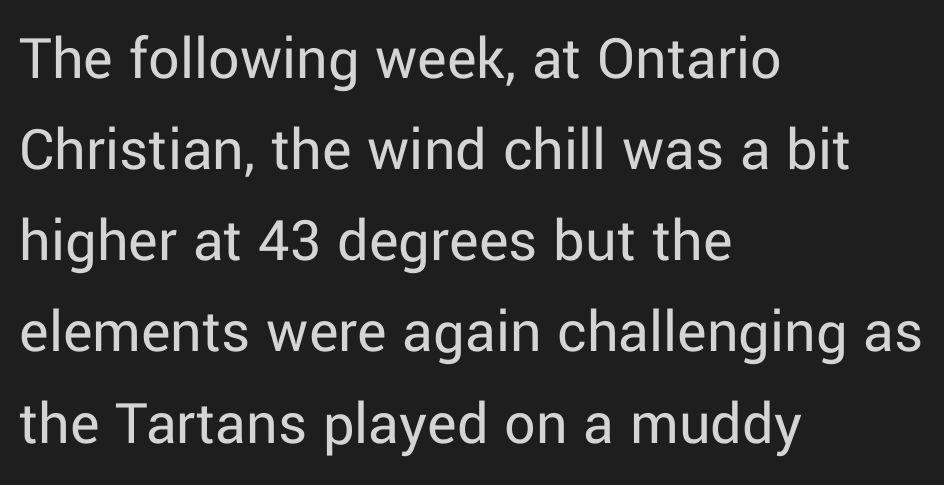
{"serif": "no", "italic": "no", "bold": "no", "weight": "regular", "width": "normal", "stroke_contrast": "low", "x_height": "medium", "monospaced": "no", "underline": "no", "align": "left", "line_spacing": "normal", "line_spacing_ratio": 1.47, "letter_spacing": "normal", "letter_spacing_em": 0.0, "glyph_px": 62}
